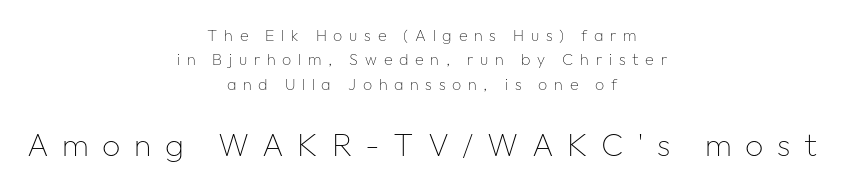
Size hierarchy here favors the trailing block over the leading one. Leading: standard. Are there feet on the stems? There aren't — it's a sans. Compared with typical body copy, the letter spacing here is much looser.
